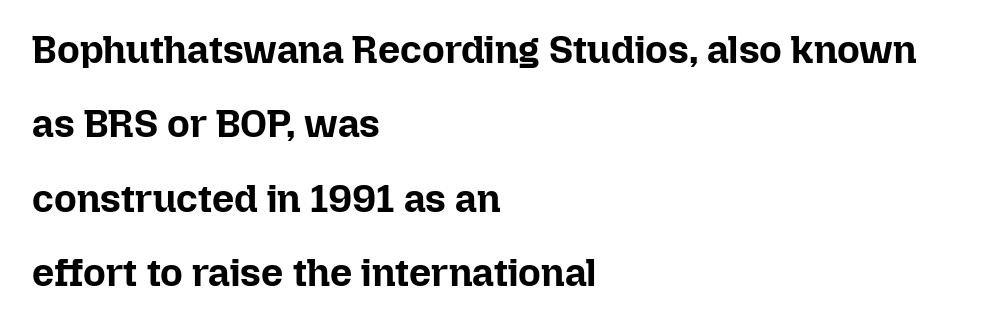
{"italic": "no", "bold": "yes", "weight": "bold", "width": "normal", "stroke_contrast": "low", "x_height": "medium", "monospaced": "no", "underline": "no", "align": "left", "line_spacing": "loose", "line_spacing_ratio": 1.91, "letter_spacing": "normal", "letter_spacing_em": 0.0, "glyph_px": 39}
